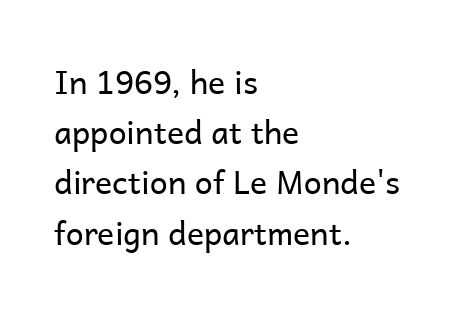
{"serif": "no", "italic": "no", "bold": "no", "weight": "regular", "width": "normal", "stroke_contrast": "low", "x_height": "medium", "monospaced": "no", "underline": "no", "align": "left", "line_spacing": "normal", "line_spacing_ratio": 1.57, "letter_spacing": "normal", "letter_spacing_em": 0.0, "glyph_px": 32}
